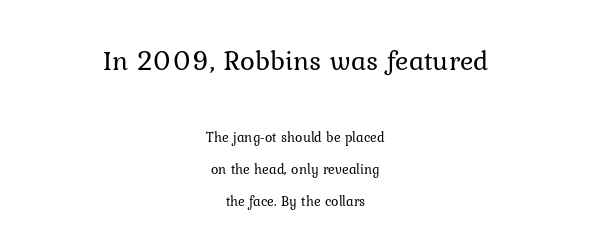
You could call the tracking neutral — neither tight nor loose. No chunkiness to these letters — they're not bold. This is serif lettering, the kind often seen in printed books. Leading is clearly above the norm, producing a sparse column.
